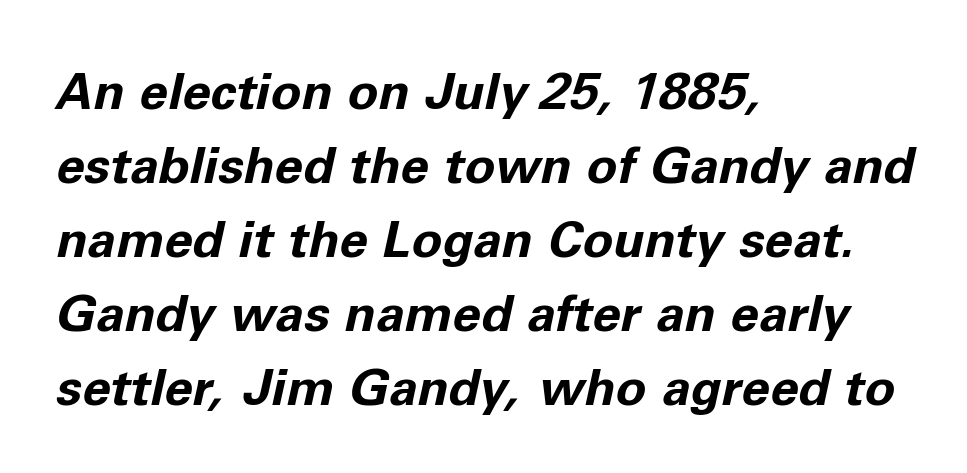
Q: Is the text bold? A: Yes.
Q: Is the text italic (slanted)? A: Yes, it leans right by about 11 degrees.
Q: Is the text underlined? A: No.
Q: How is the paragraph aligned? A: Left-aligned.
Q: Is the spacing between letters normal or unusually wide? A: Normal.
Q: Is the spacing between lines tight, normal or loose? A: Normal.
Q: Width (condensed, normal, or wide)? A: Normal.
Q: Stroke contrast? A: Low.
Q: x-height? A: Medium.
Q: Monospaced? A: No.
